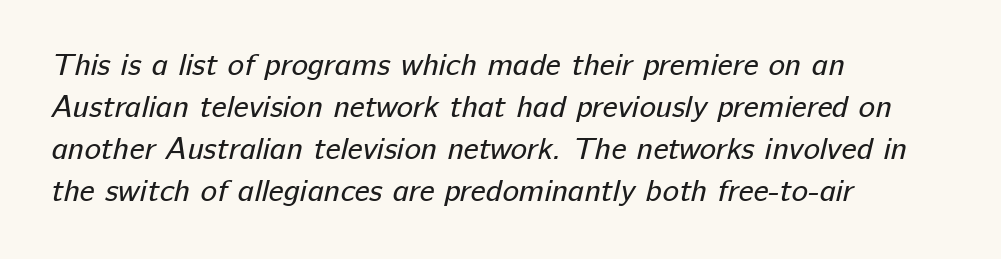
This is not heavy type; no bold has been used. Nobody touched the tracking dial on this one. A bare baseline throughout the passage. The paragraph shown leans on its left margin. No feet cap the strokes, marking this as sans-serif type.
